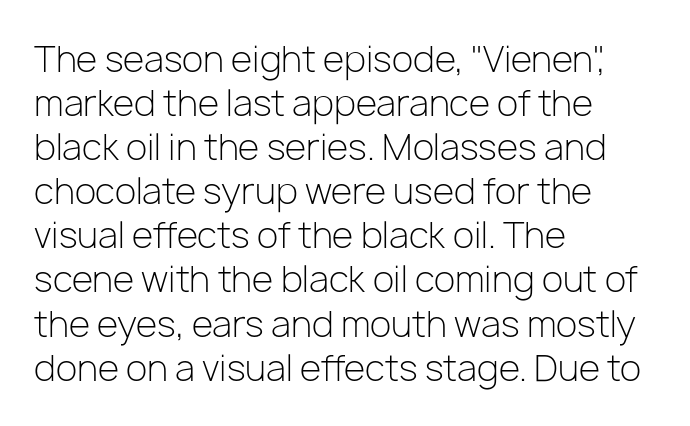
Unmarked baselines from the first word to the last. Is the type heavy? It reads as light-to-regular instead. This sample has the flowing, uneven cadence of proportional lettering. Students, observe: this is what conventionally led text looks like. Each line starts at the same left margin while the right side varies. I'd call this a sans setting — the letters go barefoot.
